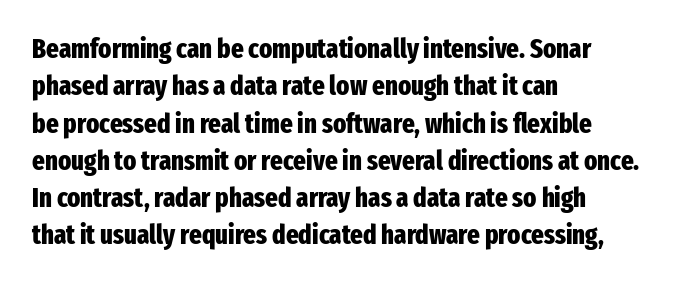
{"italic": "no", "bold": "yes", "underline": "no", "align": "left", "line_spacing": "normal", "line_spacing_ratio": 1.38, "letter_spacing": "normal", "letter_spacing_em": 0.0, "glyph_px": 27}
